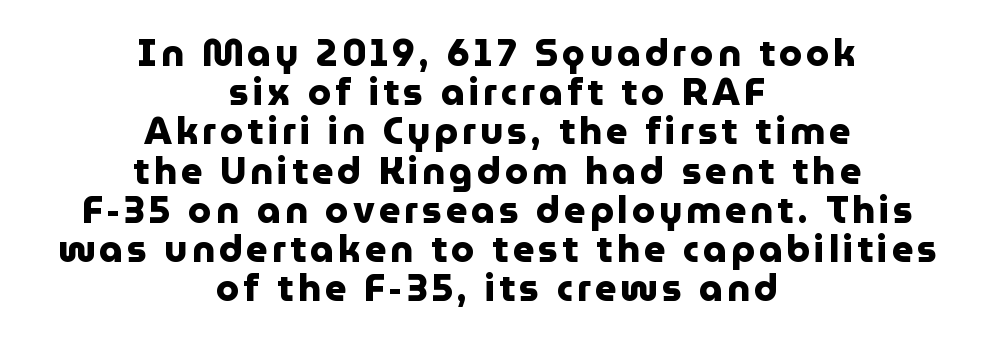
Think of a printed novel: that variable character pitch is what you see here. Serif or sans? Sans — the stroke terminals are bare. Where is the straight margin? There isn't one; the lines are centered. In terms of posture, this sample is upright.
